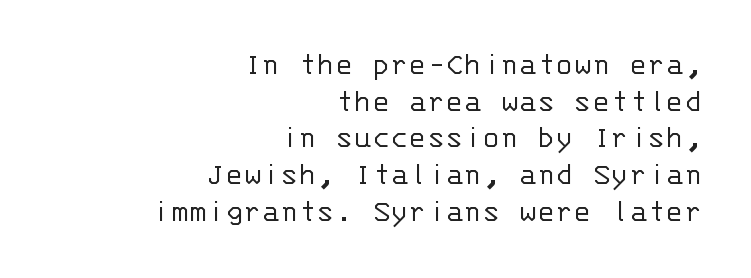
Each new line begins almost immediately beneath the previous one. You can tell it's not italic because the verticals are truly vertical. Caption: multi-line text, flush right, ragged left. Weight: regular or lighter. Here the glyphs are tracked normally, forming tight word shapes. Lines of text with bare space underneath.
